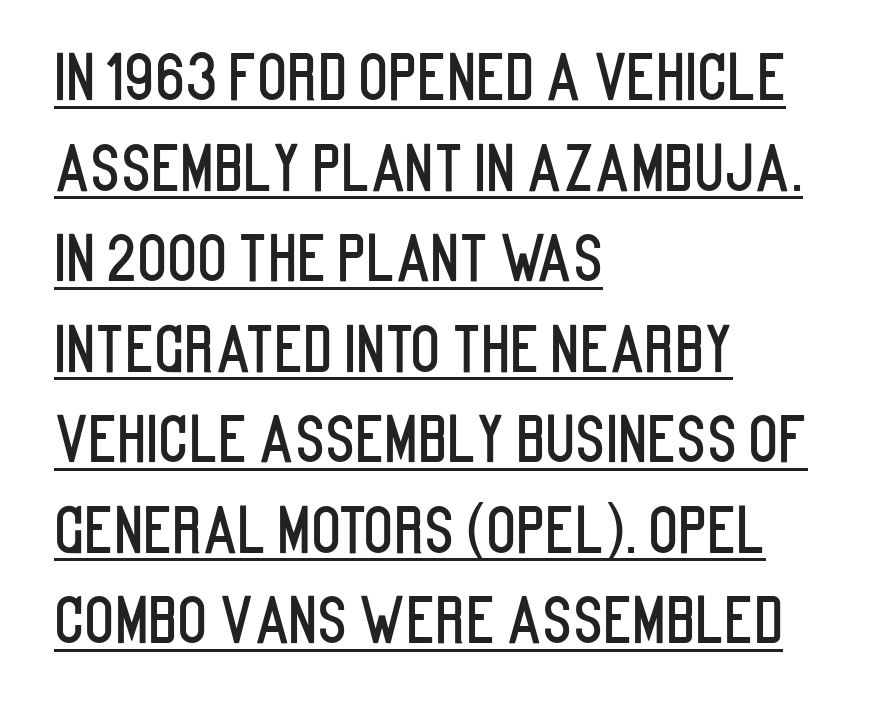
The face used here is proportionally spaced, like ordinary book or web type. Observe the absence of serifs on each vertical stroke in this sample. The passage shown has conventional tracking throughout. The rendered words wear a rule along their underside.
